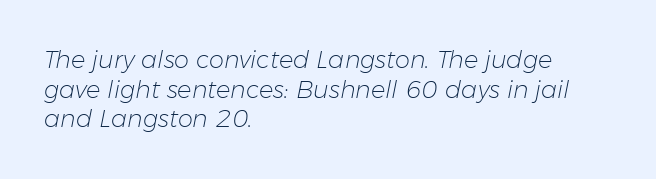
Weight: not bold — regular or lighter. The tracking reads as untouched default to a designer's eye. Words float on clear page, feet unadorned. The passage is arranged the way most books set body copy — flush left. Notice how the stems are inclined rather than vertical — that's the hallmark of italics.
